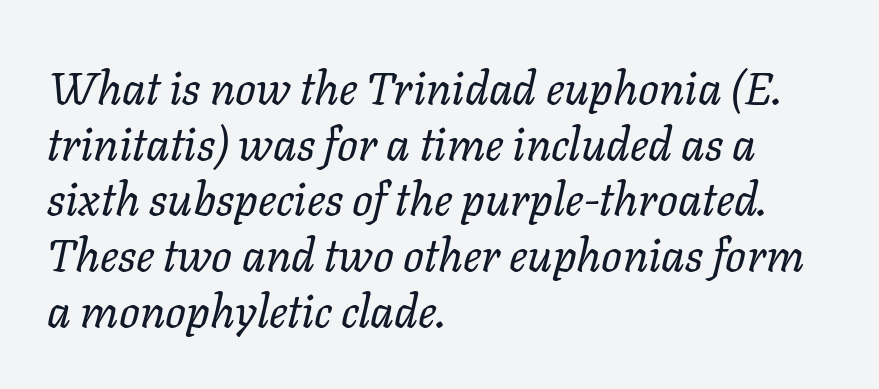
Q: Is the text bold? A: No.
Q: Is the text italic (slanted)? A: Yes, it leans right by about 11 degrees.
Q: Is the text underlined? A: No.
Q: How is the paragraph aligned? A: Left-aligned.
Q: Is the spacing between letters normal or unusually wide? A: Normal.
Q: Width (condensed, normal, or wide)? A: Normal.
Q: Stroke contrast? A: Low.
Q: x-height? A: Medium.
Q: Monospaced? A: No.
